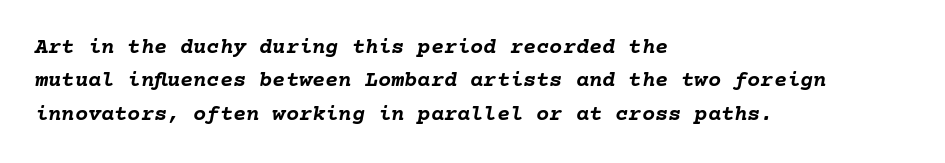
The image shows 22 px bold type, italic (leaning right); set left-aligned, normal line spacing (1.52x), normal letter spacing, not underlined.
